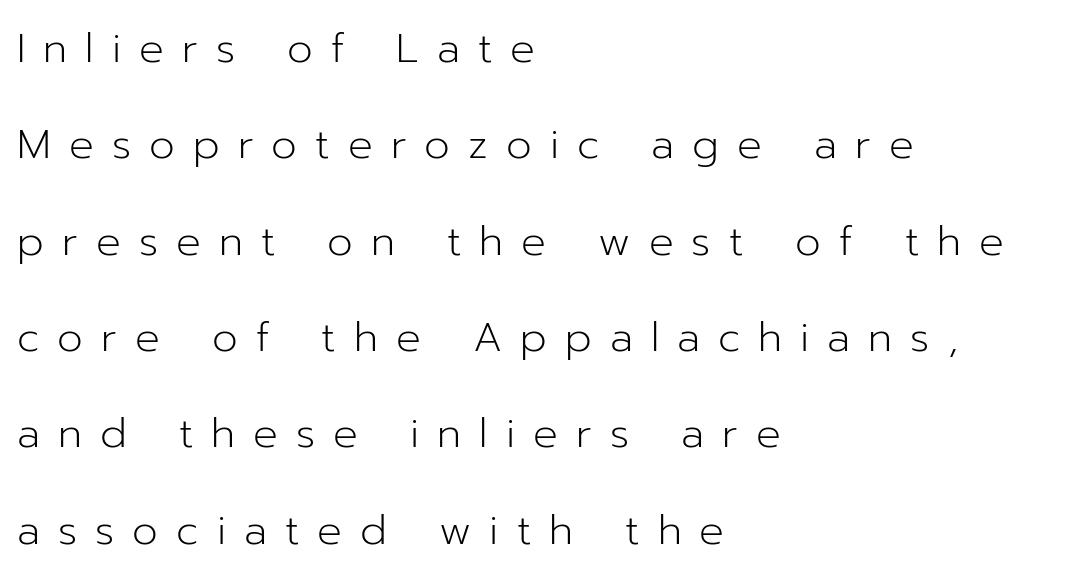
Q: Is the text bold? A: No.
Q: Is the text italic (slanted)? A: No, it is upright.
Q: Is the typeface a serif or a sans-serif typeface? A: Sans-serif.
Q: Is the text underlined? A: No.
Q: How is the paragraph aligned? A: Left-aligned.
Q: Is the spacing between letters normal or unusually wide? A: Unusually wide.
Q: Is the spacing between lines tight, normal or loose? A: Loose.
Q: Width (condensed, normal, or wide)? A: Normal.
Q: Stroke contrast? A: Low.
Q: x-height? A: Medium.
Q: Monospaced? A: No.
